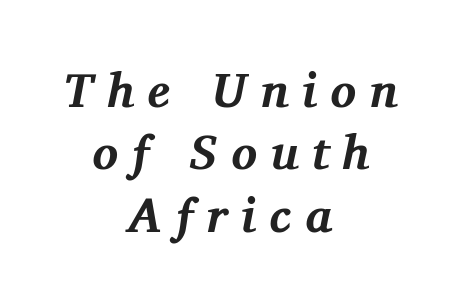
Q: Is the text bold? A: Yes.
Q: Is the text italic (slanted)? A: Yes, it leans right by about 11 degrees.
Q: Is the typeface a serif or a sans-serif typeface? A: Serif.
Q: Is the text underlined? A: No.
Q: How is the paragraph aligned? A: Centered.
Q: Is the spacing between letters normal or unusually wide? A: Unusually wide.
Q: Is the spacing between lines tight, normal or loose? A: Normal.
Q: Width (condensed, normal, or wide)? A: Normal.
Q: Stroke contrast? A: Medium.
Q: x-height? A: Medium.
Q: Monospaced? A: No.
